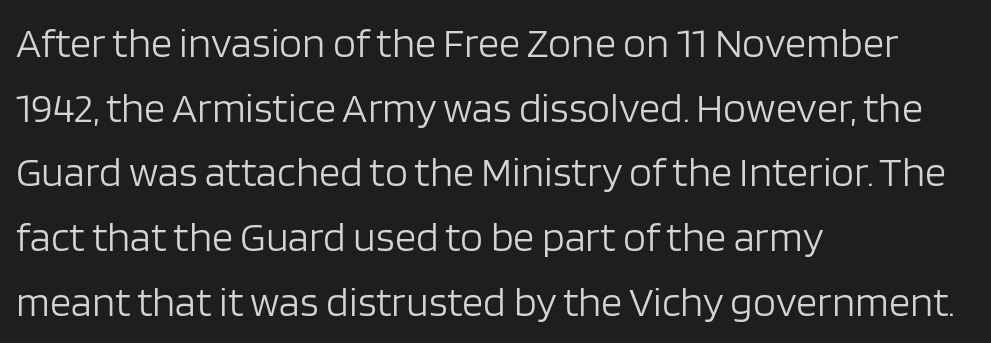
The image shows 42 px light sans-serif type, upright; set left-aligned, normal line spacing (1.54x), normal letter spacing, not underlined; low stroke contrast and a large x-height.
